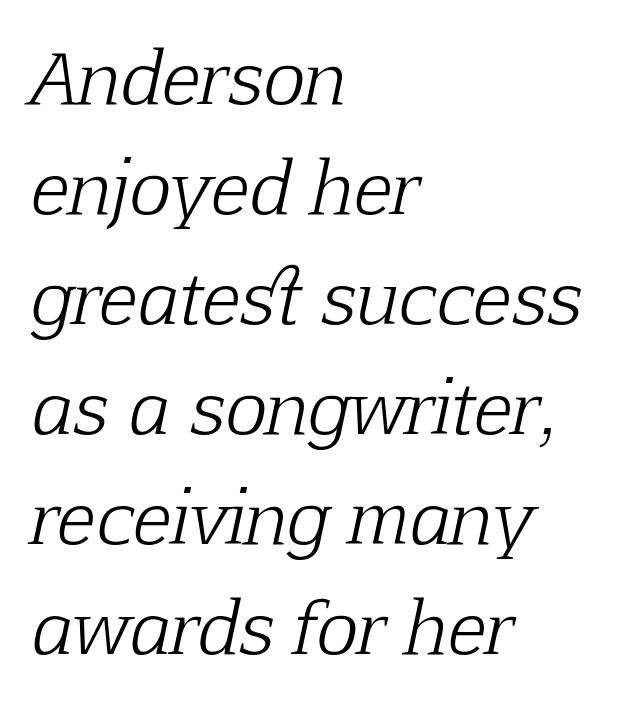
Q: Is the text bold? A: No.
Q: Is the text italic (slanted)? A: Yes, it leans right by about 12 degrees.
Q: Is the typeface a serif or a sans-serif typeface? A: Serif.
Q: Is the text underlined? A: No.
Q: How is the paragraph aligned? A: Left-aligned.
Q: Is the spacing between letters normal or unusually wide? A: Normal.
Q: Is the spacing between lines tight, normal or loose? A: Normal.
Q: Width (condensed, normal, or wide)? A: Normal.
Q: Stroke contrast? A: Low.
Q: x-height? A: Medium.
Q: Monospaced? A: No.
